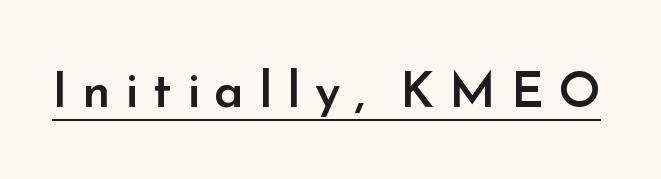
Proportional: the letters do not fall into vertical columns. These lines carry some extra weight — a demibold, not a full bold. Quick note: underline on. Posture: straight, roman, zero tilt.
